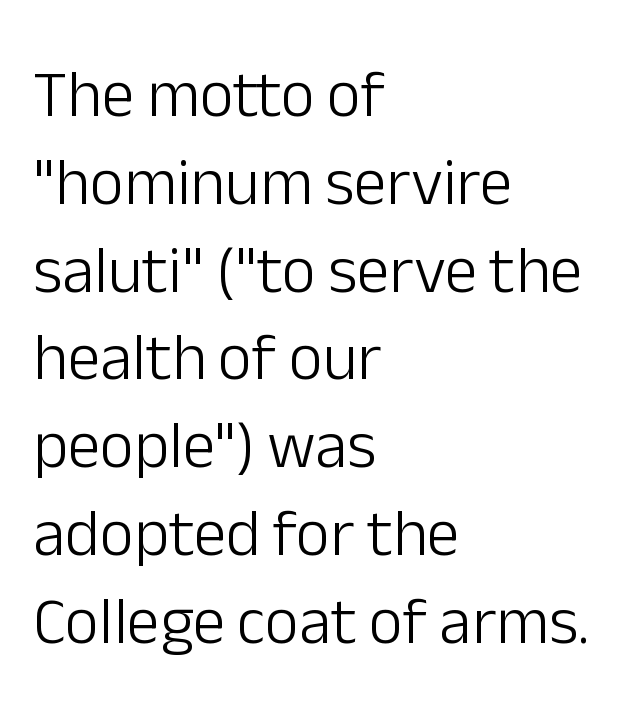
{"serif": "no", "italic": "no", "bold": "no", "weight": "light", "width": "normal", "stroke_contrast": "low", "x_height": "medium", "monospaced": "no", "underline": "no", "align": "left", "line_spacing": "normal", "line_spacing_ratio": 1.33, "letter_spacing": "normal", "letter_spacing_em": 0.0, "glyph_px": 66}
